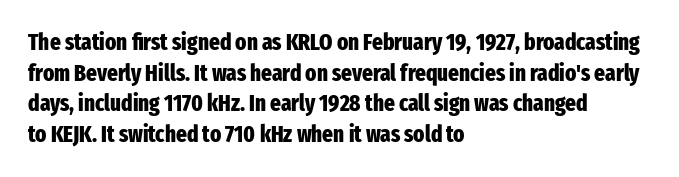
Q: Is the text bold? A: Yes.
Q: Is the text italic (slanted)? A: No, it is upright.
Q: Is the text underlined? A: No.
Q: How is the paragraph aligned? A: Left-aligned.
Q: Is the spacing between letters normal or unusually wide? A: Normal.
Q: Is the spacing between lines tight, normal or loose? A: Normal.
